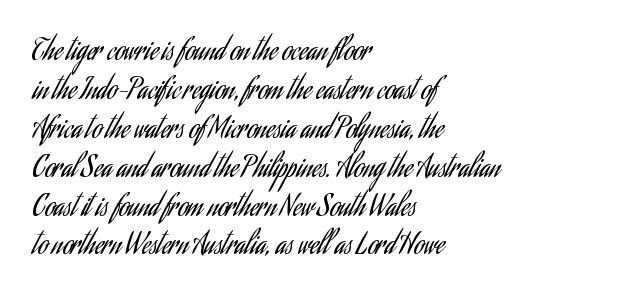
The image shows 27 px text type; set left-aligned, normal line spacing (1.44x), normal letter spacing, not underlined.
